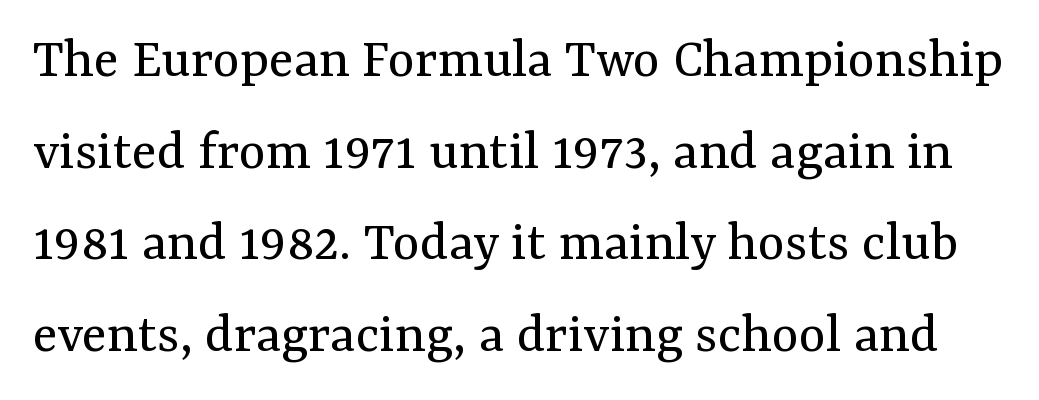
{"serif": "yes", "italic": "no", "bold": "no", "weight": "regular", "width": "normal", "stroke_contrast": "medium", "x_height": "medium", "monospaced": "no", "underline": "no", "line_spacing": "normal", "line_spacing_ratio": 1.58, "letter_spacing": "normal", "letter_spacing_em": 0.0, "glyph_px": 58}
